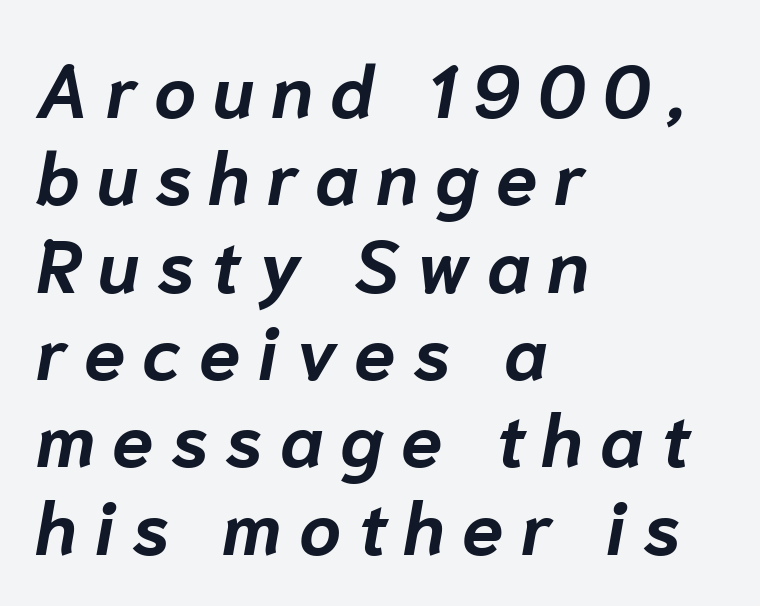
The image shows 74 px bold type, italic (leaning right); set left-aligned, line spacing 1.18x, unusually wide letter spacing (+0.23 em), not underlined; low stroke contrast and a medium x-height.
